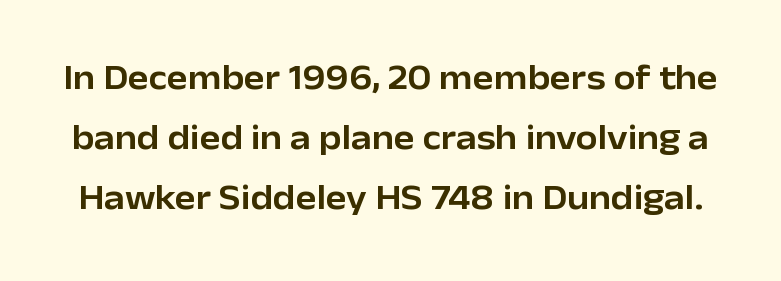
The image shows 35 px sans-serif type, upright; set line spacing 1.71x, normal letter spacing, not underlined; low stroke contrast and a medium x-height.
